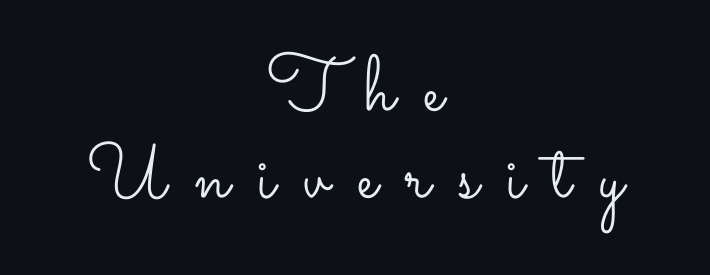
The image shows 79 px light, wide type; set centered, tight line spacing (1.1x), unusually wide letter spacing (+0.36 em), not underlined; low stroke contrast and a small x-height.
